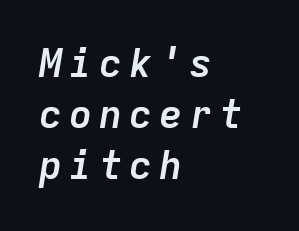
The image shows 39 px semibold type, italic (leaning right), monospaced; set left-aligned, normal line spacing (1.31x), not underlined; low stroke contrast and a medium x-height.
